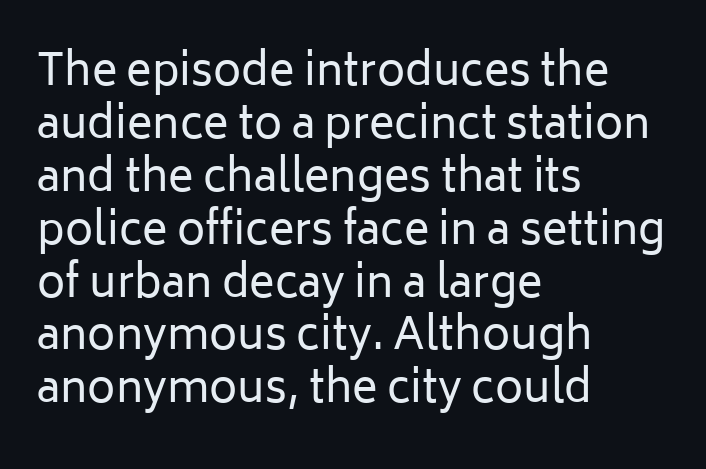
The image shows 43 px regular-weight sans-serif type, upright; set left-aligned, line spacing 1.23x, normal letter spacing, not underlined; low stroke contrast and a medium x-height.
